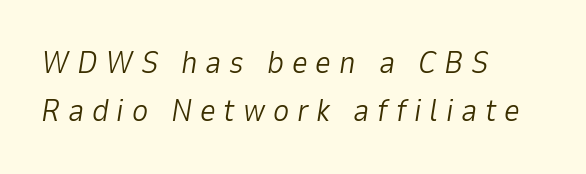
The space between consecutive lines is moderate. Note the varied advance widths — an 'i' is clearly narrower than an 'm'. Horizontally, the lines are justified to the leading edge only. Weight: not bold — regular or lighter. Unmarked baselines from the first word to the last. The face used here is rendered with a markedly widened letterfit.
